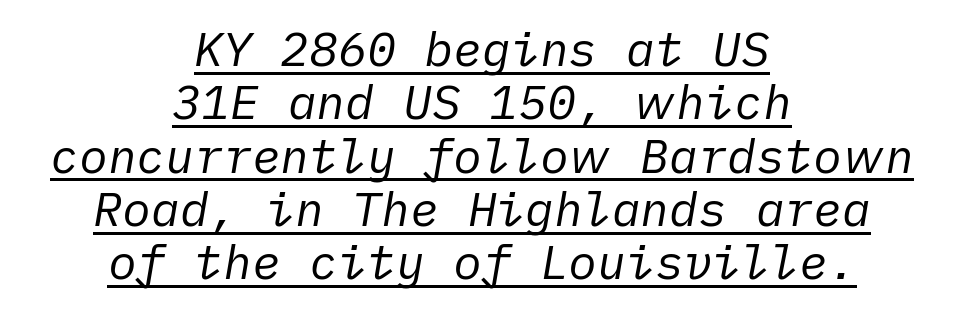
{"italic": "yes", "lean": "right", "slant_degrees": 10, "bold": "no", "weight": "regular", "width": "normal", "stroke_contrast": "low", "x_height": "medium", "underline": "yes", "align": "center", "line_spacing": "tight", "line_spacing_ratio": 1.11, "letter_spacing": "normal", "letter_spacing_em": 0.0, "glyph_px": 48}
